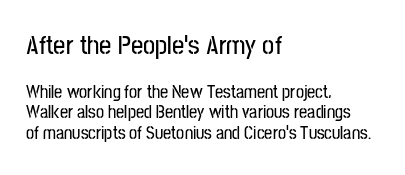
Q: Is the text italic (slanted)? A: No, it is upright.
Q: Is the text underlined? A: No.
Q: How is the paragraph aligned? A: Left-aligned.
Q: Is the spacing between letters normal or unusually wide? A: Normal.
Q: Is the spacing between lines tight, normal or loose? A: Tight.
Q: Which block of text is set in a larger size, the first (top) or the second (bottom)? A: The first (top) one.
